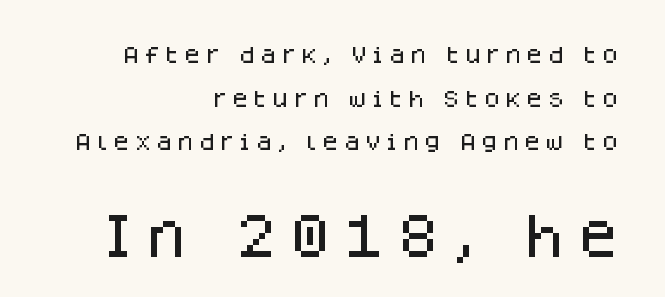
One glance says open: line gaps are wider than usual. A typesetter would call this heavily tracked-out type. Clear beneath every line of the passage. Looks like regular typesetting: each glyph gets only the width it needs. Check where the strokes stop: nothing finishes them off — pure sans.
